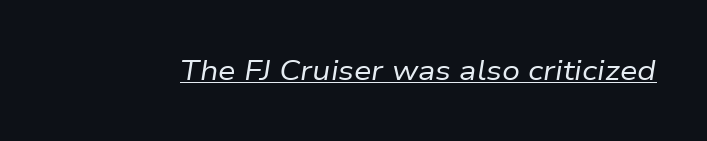
Q: Is the text bold? A: No.
Q: Is the text italic (slanted)? A: Yes, it leans right by about 9 degrees.
Q: Is the text underlined? A: Yes.
Q: Is the spacing between letters normal or unusually wide? A: Normal.
Q: Width (condensed, normal, or wide)? A: Normal.
Q: Stroke contrast? A: Low.
Q: x-height? A: Medium.
Q: Monospaced? A: No.
